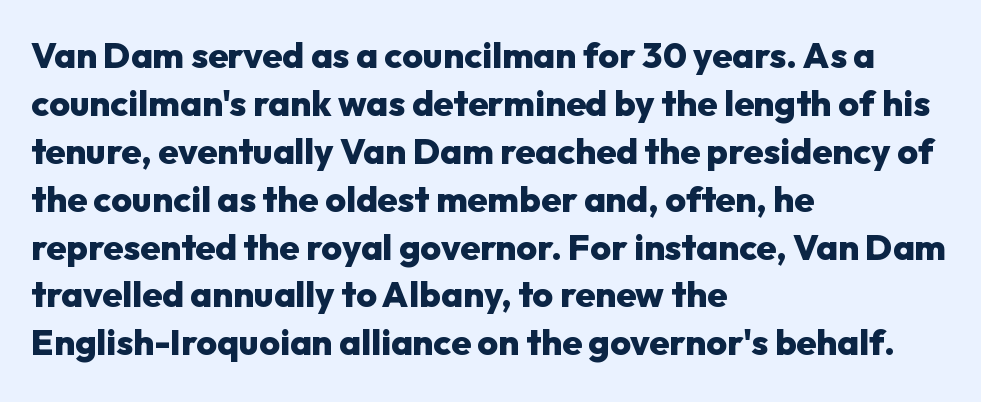
{"serif": "no", "italic": "no", "bold": "yes", "weight": "heavy", "width": "normal", "stroke_contrast": "low", "x_height": "medium", "monospaced": "no", "underline": "no", "align": "left", "line_spacing": "normal", "line_spacing_ratio": 1.33, "letter_spacing": "normal", "letter_spacing_em": 0.0, "glyph_px": 36}
